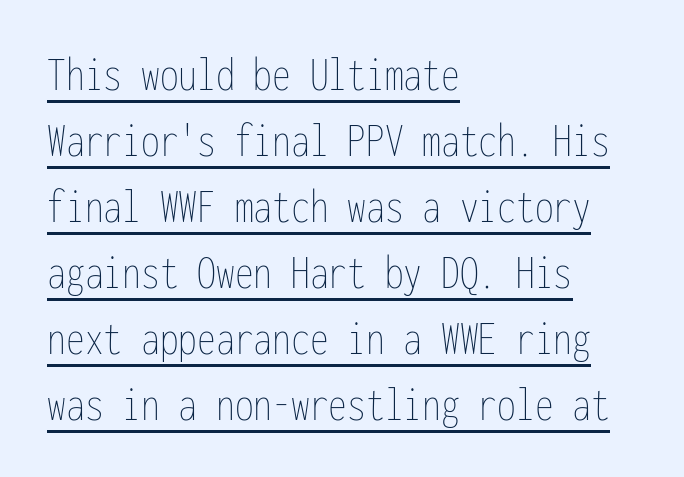
{"italic": "no", "bold": "no", "weight": "thin", "width": "condensed", "stroke_contrast": "low", "x_height": "medium", "monospaced": "yes", "underline": "yes", "align": "left", "line_spacing": "normal", "line_spacing_ratio": 1.32, "letter_spacing": "normal", "letter_spacing_em": 0.0, "glyph_px": 50}
